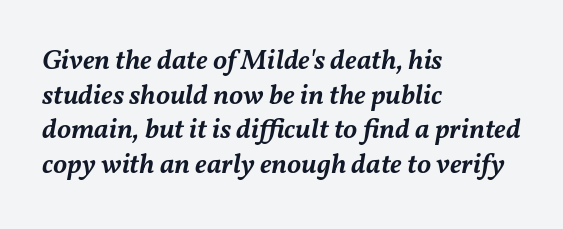
{"italic": "yes", "lean": "right", "slant_degrees": 11, "bold": "semi", "weight": "semibold", "width": "normal", "stroke_contrast": "medium", "x_height": "medium", "monospaced": "no", "underline": "no", "align": "left", "line_spacing_ratio": 1.24, "letter_spacing": "normal", "letter_spacing_em": 0.0, "glyph_px": 28}
